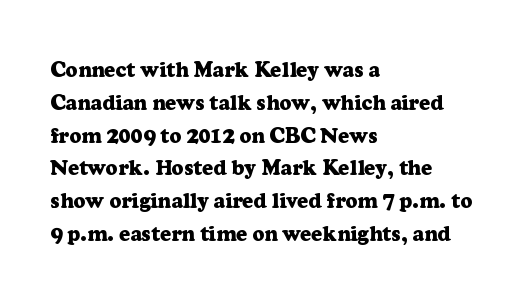
Q: Is the text bold? A: Yes.
Q: Is the text italic (slanted)? A: No, it is upright.
Q: Is the text underlined? A: No.
Q: How is the paragraph aligned? A: Left-aligned.
Q: Is the spacing between letters normal or unusually wide? A: Normal.
Q: Is the spacing between lines tight, normal or loose? A: Normal.
